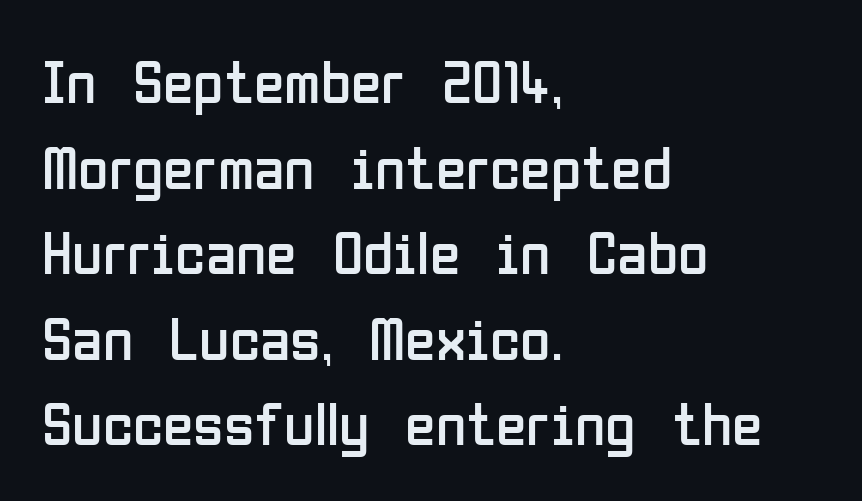
Nothing unusual about the tracking: characters are spaced as the font intends. This is not heavy type; no bold has been used. Short and long lines alike share a common starting point at left. Rendered with straight, roman letterforms. The rendering uses natural spacing where letterforms have individual widths.
